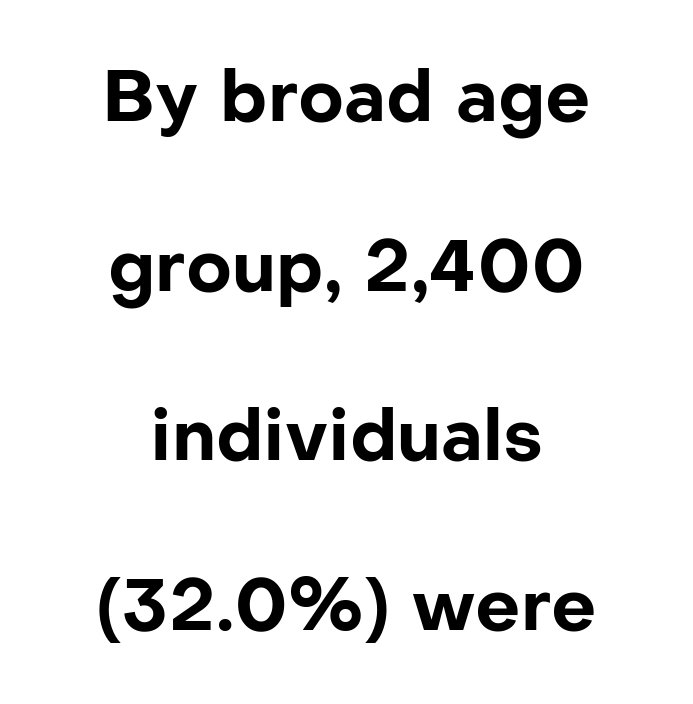
The image shows 71 px bold sans-serif type, upright; set centered, loose line spacing (2.39x), normal letter spacing, not underlined; low stroke contrast and a medium x-height.
